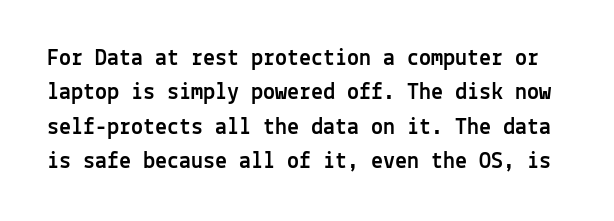
The image shows 24 px text type, upright; set normal line spacing (1.43x), normal letter spacing, not underlined.
